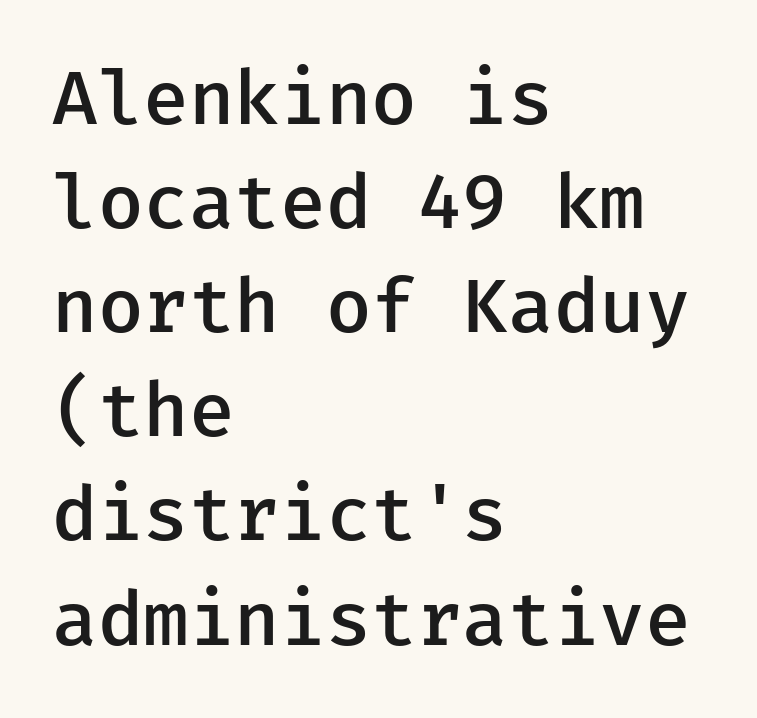
Here the glyphs are tracked normally, forming tight word shapes. This block has exactly the height ordinary leading produces. Is this a sans? Yes — the strokes have no serifs. Line beginnings align vertically; line endings do not. If you drew a line through each stem, it would be perfectly vertical. Lines of text with bare space underneath.
